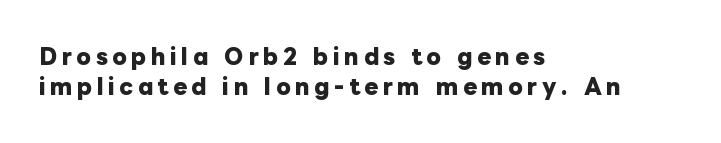
A normal amount of white space separates one row of letters from the next. Descenders hang freely into open space. The font is running at its bold setting. Teacher's note: observe the even left margin — that is flush-left alignment. Caption: expanded tracking, letters set apart. Nope, not italic — everything's standing straight.
